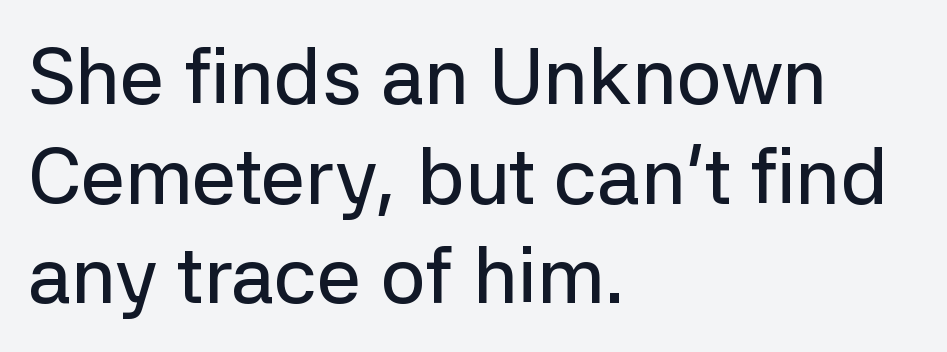
The image shows 79 px sans-serif type, upright; set left-aligned, normal line spacing (1.26x), normal letter spacing, not underlined; low stroke contrast and a medium x-height.
